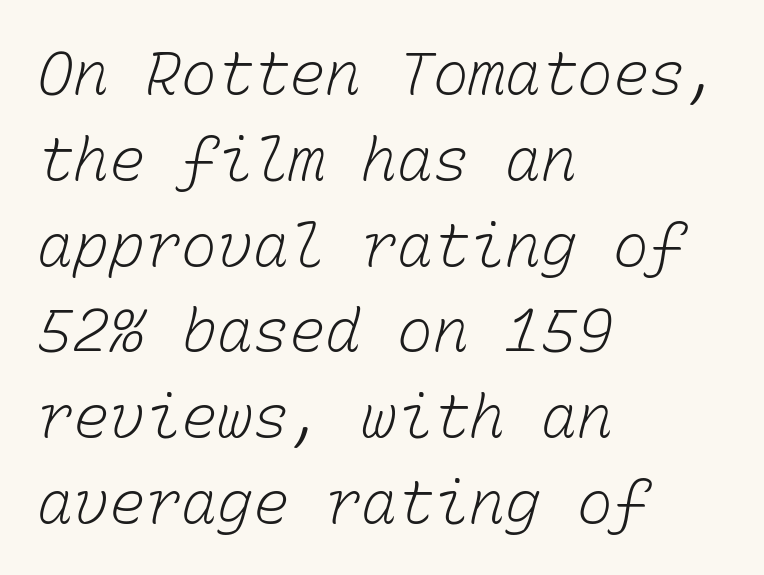
Is the type heavy? It reads as light-to-regular instead. What's the leading like? Ordinary, nothing unusual. This sample has the even, mechanical cadence of fixed-width lettering. The typesetter chose a ragged-right arrangement here.
